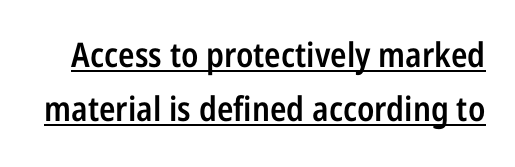
Q: Is the text bold? A: Semi-bold.
Q: Is the text italic (slanted)? A: No, it is upright.
Q: Is the typeface a serif or a sans-serif typeface? A: Sans-serif.
Q: Is the text underlined? A: Yes.
Q: Is the spacing between letters normal or unusually wide? A: Normal.
Q: Is the spacing between lines tight, normal or loose? A: Normal.
Q: Width (condensed, normal, or wide)? A: Condensed.
Q: Stroke contrast? A: Low.
Q: x-height? A: Medium.
Q: Monospaced? A: No.
